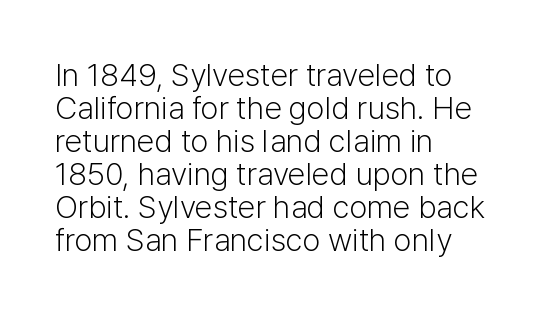
{"serif": "no", "italic": "no", "bold": "no", "weight": "light", "width": "normal", "stroke_contrast": "low", "x_height": "medium", "monospaced": "no", "underline": "no", "align": "left", "line_spacing": "tight", "line_spacing_ratio": 1.03, "letter_spacing": "normal", "letter_spacing_em": 0.0, "glyph_px": 32}
